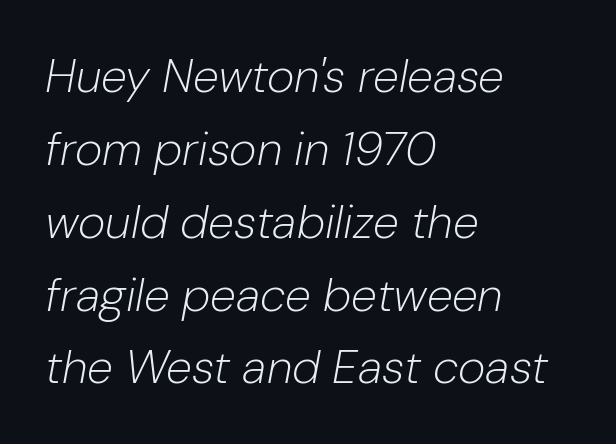
There is no visible air inserted between adjacent glyphs. The space between consecutive lines is moderate. There's an unmistakable incline to the writing here. Weight class: somewhere from thin through regular.
